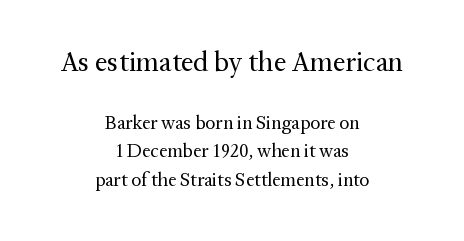
Q: Is the text bold? A: No.
Q: Is the text italic (slanted)? A: No, it is upright.
Q: Is the typeface a serif or a sans-serif typeface? A: Serif.
Q: Is the text underlined? A: No.
Q: How is the paragraph aligned? A: Centered.
Q: Is the spacing between letters normal or unusually wide? A: Normal.
Q: Is the spacing between lines tight, normal or loose? A: Normal.
Q: Which block of text is set in a larger size, the first (top) or the second (bottom)? A: The first (top) one.
Q: Width (condensed, normal, or wide)? A: Normal.
Q: Stroke contrast? A: Medium.
Q: x-height? A: Medium.
Q: Monospaced? A: No.
